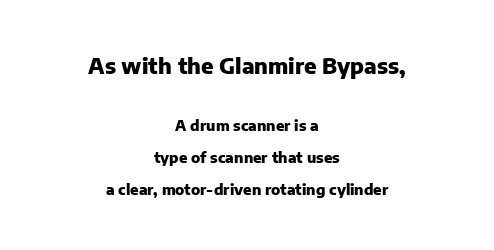
The image shows 22 px bold type, upright; set centered, loose line spacing (2.12x), normal letter spacing, not underlined; the first (top) block is 1.47x larger.
